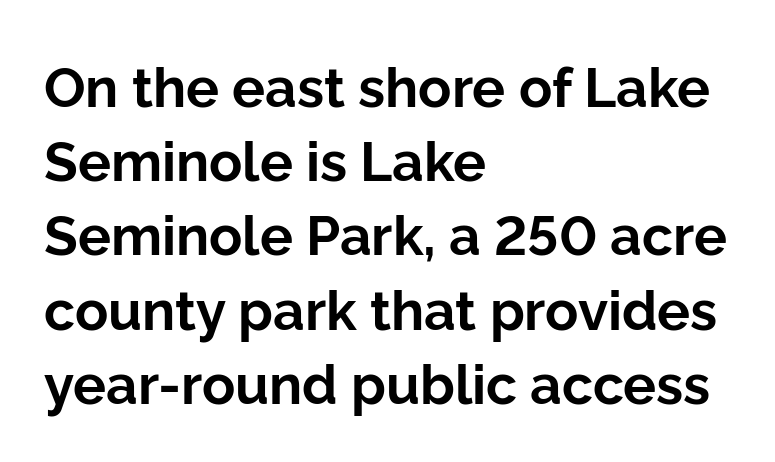
The letters stand straight up with perfectly vertical stems. All the whitespace from short lines collects on the right. Notice how descenders clear the ascenders below comfortably — that's standard leading. The letters sit at their default tracking, neither squeezed nor spread. Quick note: underline off.
